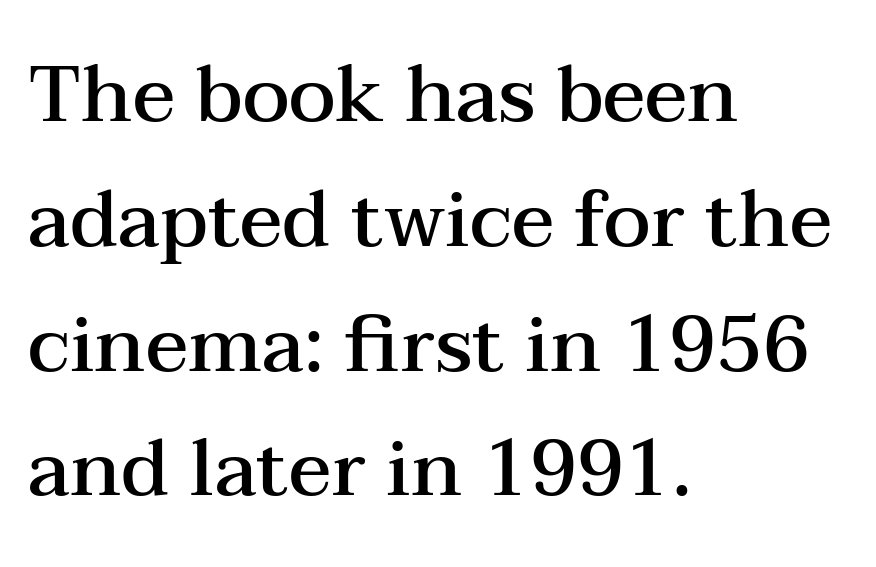
The image shows 79 px semibold, wide serif type, upright; set left-aligned, normal line spacing (1.58x), normal letter spacing, not underlined; medium stroke contrast and a medium x-height.
